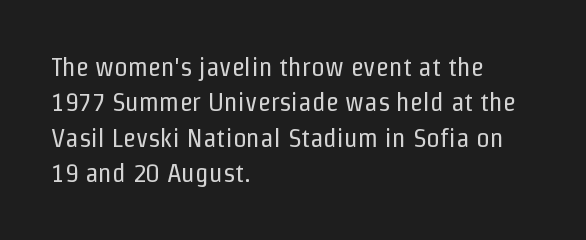
Q: Is the text bold? A: No.
Q: Is the text italic (slanted)? A: No, it is upright.
Q: Is the text underlined? A: No.
Q: How is the paragraph aligned? A: Left-aligned.
Q: Is the spacing between letters normal or unusually wide? A: Normal.
Q: Is the spacing between lines tight, normal or loose? A: Normal.
